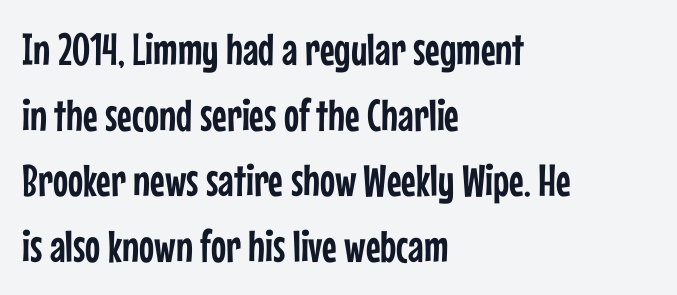
{"serif": "no", "italic": "no", "width": "condensed", "stroke_contrast": "low", "x_height": "medium", "monospaced": "no", "underline": "no", "align": "left", "line_spacing": "normal", "line_spacing_ratio": 1.46, "letter_spacing": "normal", "letter_spacing_em": 0.0, "glyph_px": 45}
